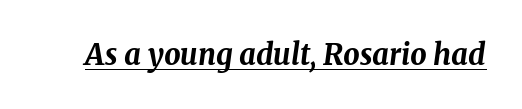
{"italic": "yes", "lean": "right", "slant_degrees": 8, "bold": "yes", "weight": "bold", "width": "normal", "stroke_contrast": "medium", "x_height": "medium", "monospaced": "no", "underline": "yes", "letter_spacing": "normal", "letter_spacing_em": 0.0, "glyph_px": 29}
